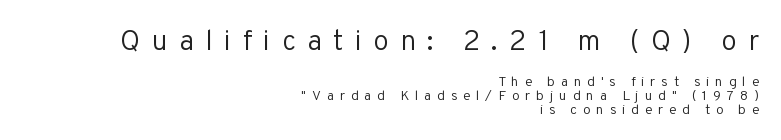
Q: Is the text bold? A: No.
Q: Is the text italic (slanted)? A: No, it is upright.
Q: Is the typeface a serif or a sans-serif typeface? A: Sans-serif.
Q: Is the text underlined? A: No.
Q: How is the paragraph aligned? A: Right-aligned.
Q: Is the spacing between letters normal or unusually wide? A: Unusually wide.
Q: Is the spacing between lines tight, normal or loose? A: Tight.
Q: Which block of text is set in a larger size, the first (top) or the second (bottom)? A: The first (top) one.
Q: Width (condensed, normal, or wide)? A: Normal.
Q: Stroke contrast? A: Low.
Q: x-height? A: Medium.
Q: Monospaced? A: No.
